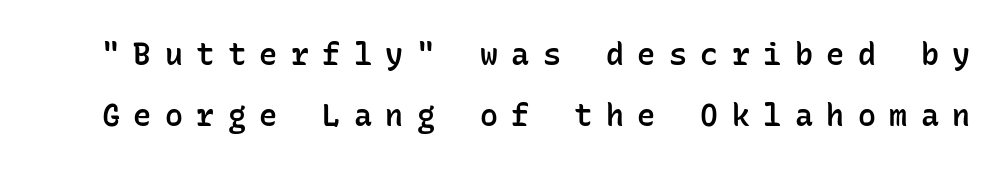
The image shows 30 px semibold sans-serif type, upright, monospaced; set loose line spacing (2.03x), unusually wide letter spacing (+0.45 em), not underlined; low stroke contrast and a medium x-height.
